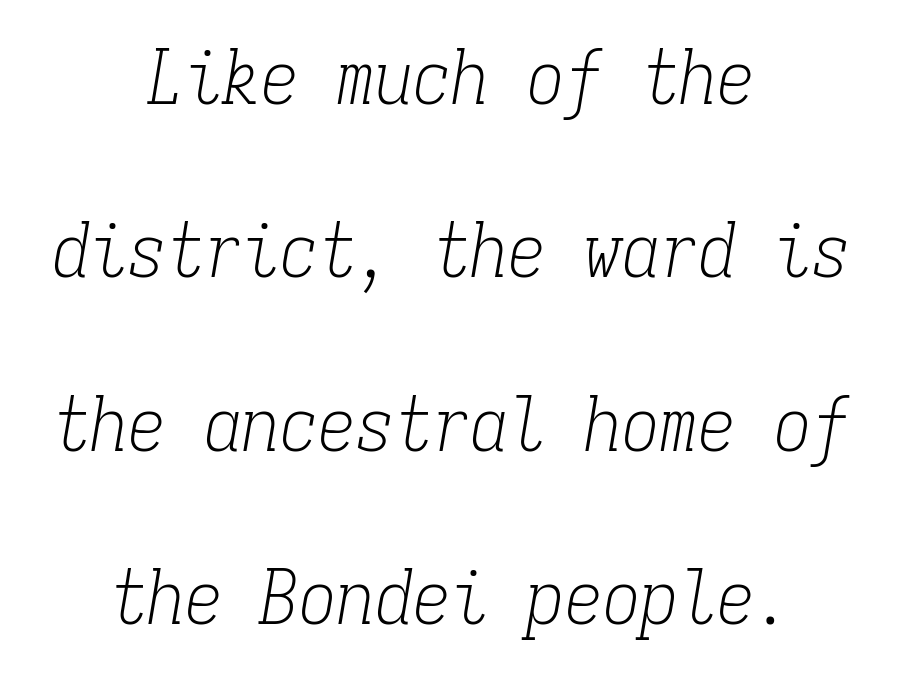
Look at the tracking — it's just the regular setting, nothing added. Vertically, the passage feels expansive, rows floating well apart. Looking at the ascenders, they clearly lean. Casual observation: everything's sitting right in the middle. The space directly below the letters is spotless. Is this a heavy cut? Hardly; it is regular or lighter.
